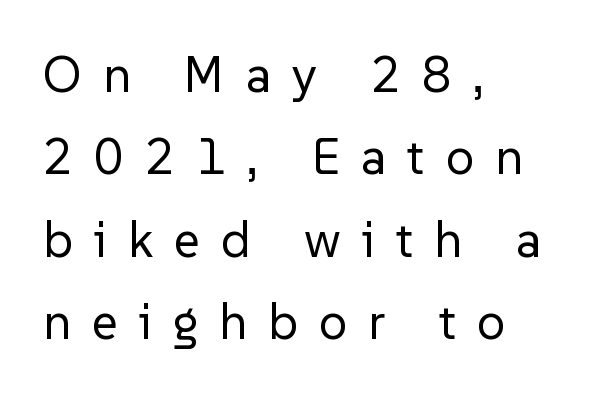
Q: Is the text bold? A: No.
Q: Is the text italic (slanted)? A: No, it is upright.
Q: Is the typeface a serif or a sans-serif typeface? A: Sans-serif.
Q: Is the text underlined? A: No.
Q: How is the paragraph aligned? A: Left-aligned.
Q: Is the spacing between letters normal or unusually wide? A: Unusually wide.
Q: Is the spacing between lines tight, normal or loose? A: Normal.
Q: Width (condensed, normal, or wide)? A: Normal.
Q: Stroke contrast? A: Low.
Q: x-height? A: Medium.
Q: Monospaced? A: No.
